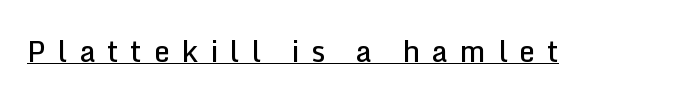
The image shows 29 px semibold sans-serif type, upright; set unusually wide letter spacing (+0.4 em), underlined; low stroke contrast and a medium x-height.
